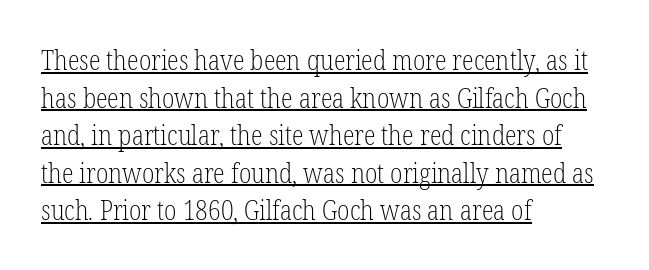
The image shows 27 px text type, upright; set left-aligned, normal line spacing (1.39x), normal letter spacing, underlined.
